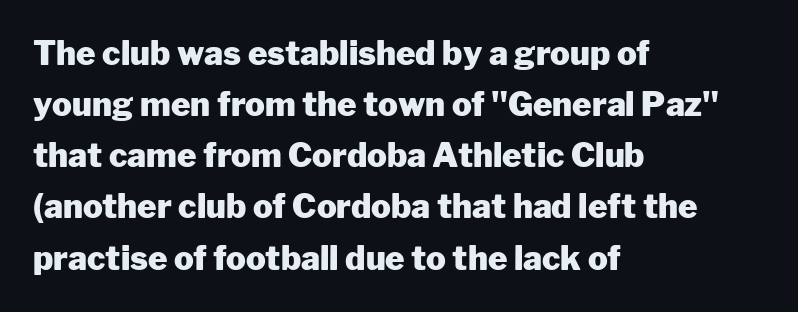
{"serif": "no", "italic": "no", "bold": "yes", "weight": "heavy", "width": "normal", "stroke_contrast": "low", "x_height": "medium", "monospaced": "no", "underline": "no", "align": "left", "line_spacing": "normal", "line_spacing_ratio": 1.55, "letter_spacing": "normal", "letter_spacing_em": 0.0, "glyph_px": 33}
